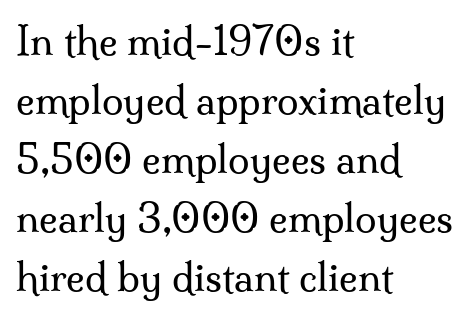
The specimen reads as upright at a glance. Observe the serifs anchoring each vertical stroke in this sample. Caption: standard tracking, unaltered. A normal amount of white space separates one row of letters from the next.
